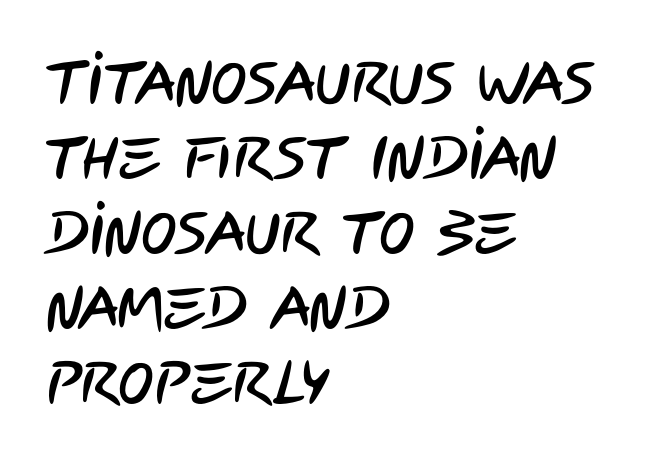
The image shows 60 px condensed sans-serif type; set left-aligned, normal line spacing (1.25x), normal letter spacing, not underlined; low stroke contrast and a large x-height.
